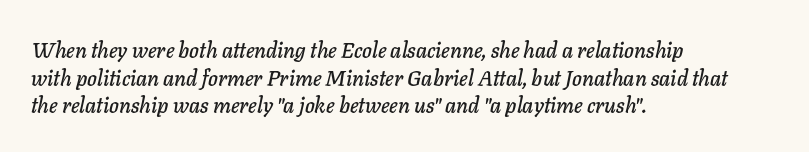
Q: Is the text italic (slanted)? A: Yes, it leans right by about 11 degrees.
Q: Is the text underlined? A: No.
Q: How is the paragraph aligned? A: Left-aligned.
Q: Is the spacing between letters normal or unusually wide? A: Normal.
Q: Is the spacing between lines tight, normal or loose? A: Normal.
